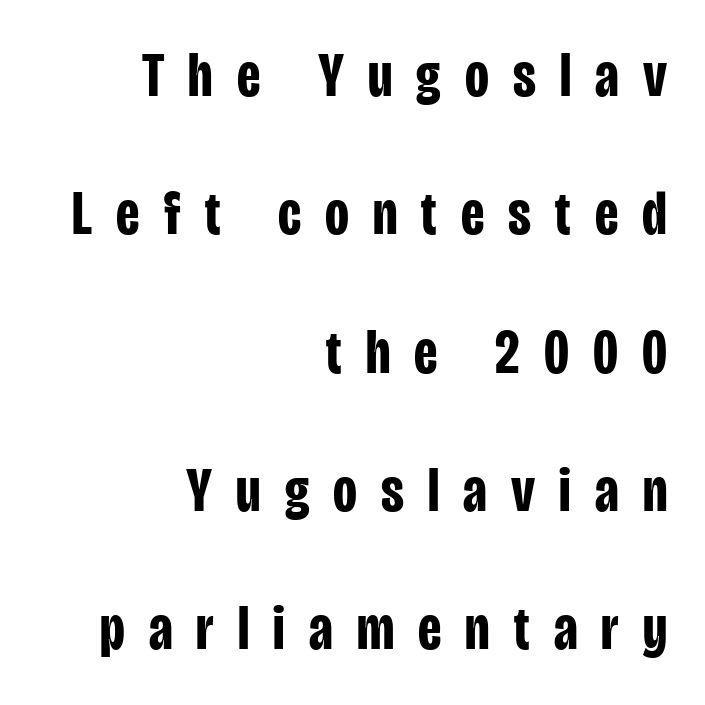
The image shows 62 px bold, condensed sans-serif type, upright; set right-aligned, loose line spacing (2.23x), unusually wide letter spacing (+0.39 em), not underlined; low stroke contrast and a large x-height.
